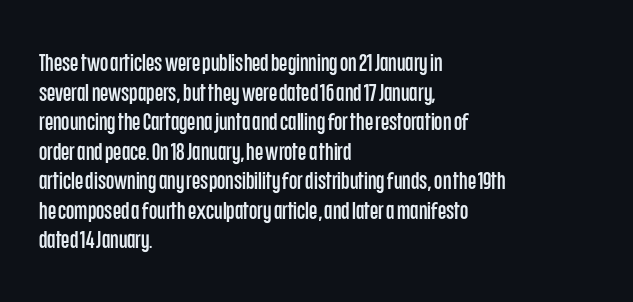
Q: Is the text italic (slanted)? A: No, it is upright.
Q: Is the text underlined? A: No.
Q: How is the paragraph aligned? A: Left-aligned.
Q: Is the spacing between letters normal or unusually wide? A: Normal.
